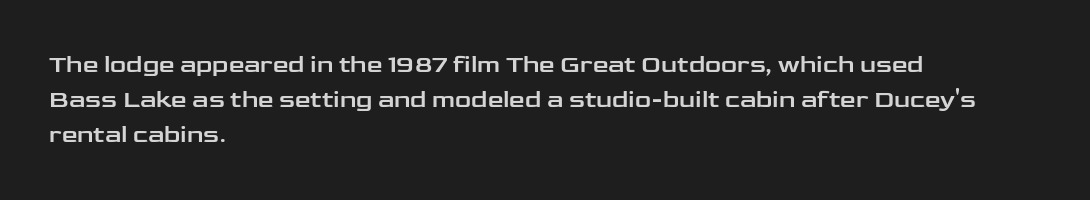
Posture: straight, roman, zero tilt. This rendering uses left alignment, leaving the right contour irregular. This sample keeps an unexceptional amount of space between lines. Bare-footed words on every line.
